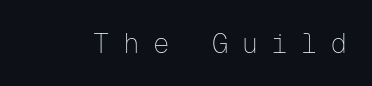
The letters look calm and open, with moderate or lighter stems. The axis of the letterforms is exactly vertical. This rendering widens character spacing well past its baseline value. Has an underline been added? It has not.
